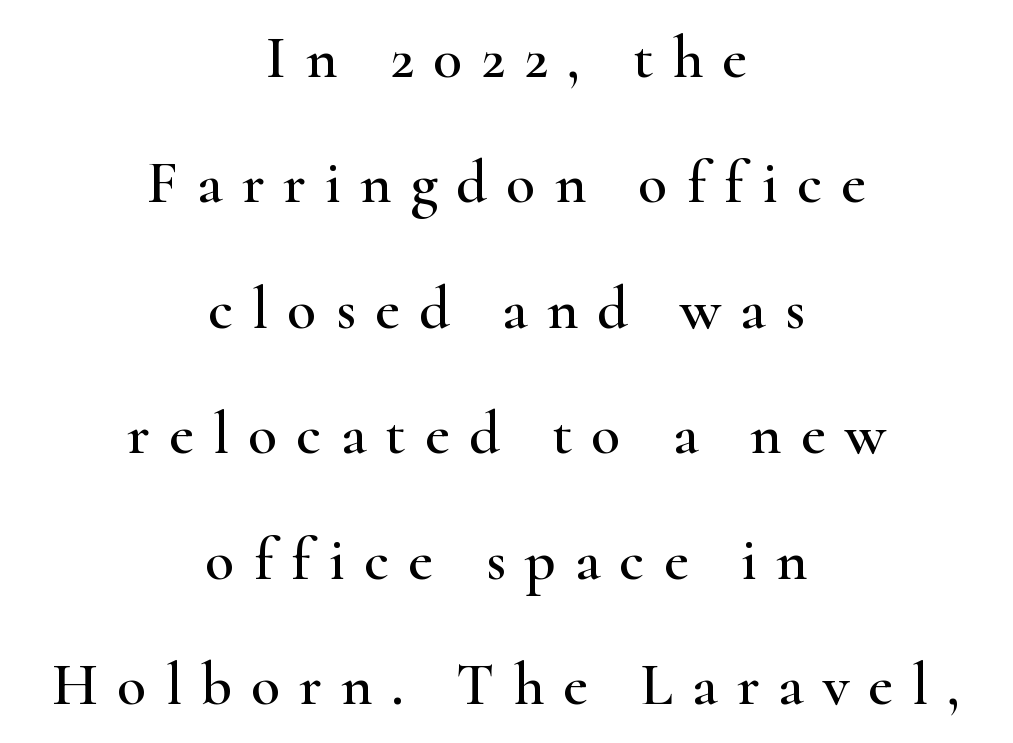
Q: Is the text italic (slanted)? A: No, it is upright.
Q: Is the typeface a serif or a sans-serif typeface? A: Serif.
Q: Is the text underlined? A: No.
Q: How is the paragraph aligned? A: Centered.
Q: Is the spacing between letters normal or unusually wide? A: Unusually wide.
Q: Is the spacing between lines tight, normal or loose? A: Loose.
Q: Width (condensed, normal, or wide)? A: Wide.
Q: Stroke contrast? A: High.
Q: x-height? A: Small.
Q: Monospaced? A: No.
